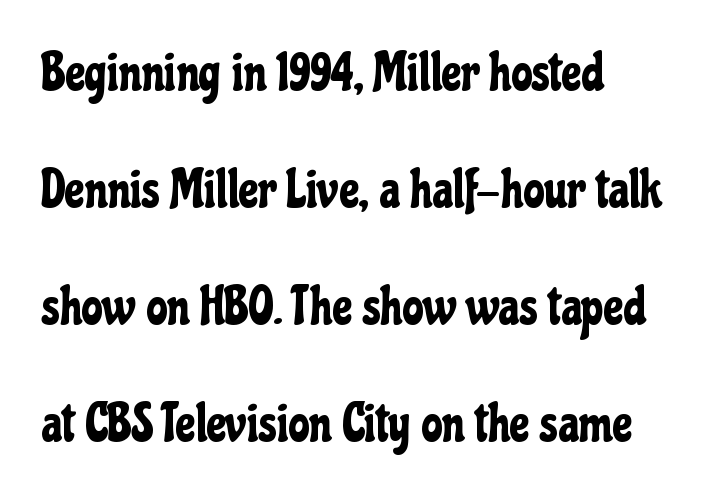
Proportional: the letters do not fall into vertical columns. These lines keep a tight, regular rhythm from letter to letter. Posture: straight, roman, zero tilt. Horizontal bands of white between lines are thick stripes. Only glyphs here, with clear space below each row. Does the type have serifs? No, each stem ends abruptly.
